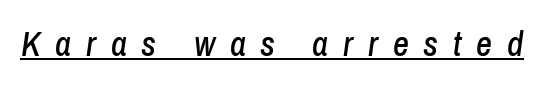
Caption: lettering with a line underneath. Designer's note — italics engaged. The line texture is sparse and dotted thanks to wide tracking. Here the designer chose a conventional face with non-uniform glyph widths.
